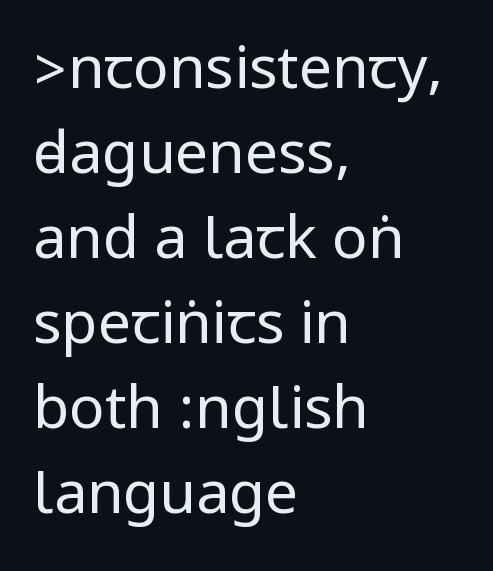
The image shows 59 px regular-weight, condensed sans-serif type, upright; set left-aligned, normal line spacing (1.44x), normal letter spacing, not underlined; low stroke contrast.
